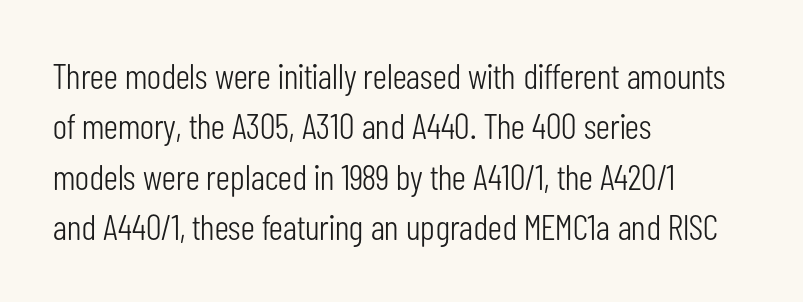
{"serif": "no", "italic": "no", "bold": "no", "weight": "light", "width": "condensed", "stroke_contrast": "low", "x_height": "medium", "monospaced": "no", "underline": "no", "align": "left", "line_spacing": "normal", "line_spacing_ratio": 1.4, "letter_spacing": "normal", "letter_spacing_em": 0.0, "glyph_px": 36}
